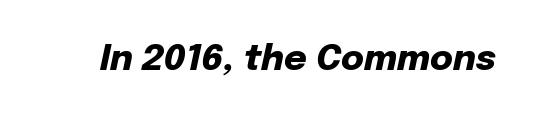
Heft: maximum for text — a bold. Varying glyph widths throughout — classic text-font behaviour. A bare baseline throughout the passage. Would a proofreader flag this as italicized? Yes. The face used here is rendered with its standard letterfit.
